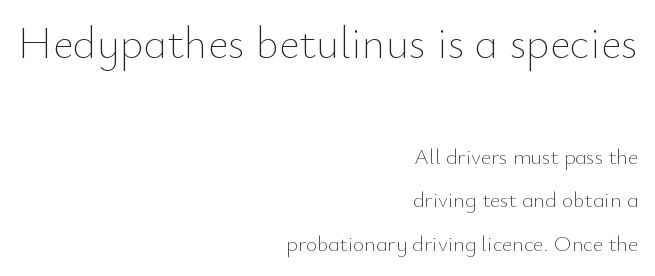
The image shows 45 px thin type, upright; set right-aligned, loose line spacing (1.99x), normal letter spacing, not underlined; the first (top) block is 2.05x larger; low stroke contrast and a small x-height.
